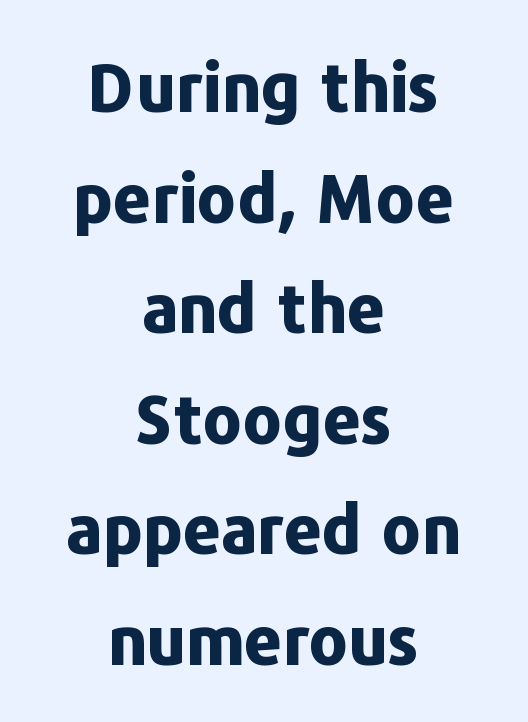
Q: Is the text bold? A: Yes.
Q: Is the text italic (slanted)? A: No, it is upright.
Q: Is the typeface a serif or a sans-serif typeface? A: Sans-serif.
Q: Is the text underlined? A: No.
Q: How is the paragraph aligned? A: Centered.
Q: Is the spacing between letters normal or unusually wide? A: Normal.
Q: Is the spacing between lines tight, normal or loose? A: Normal.
Q: Width (condensed, normal, or wide)? A: Normal.
Q: Stroke contrast? A: Low.
Q: x-height? A: Medium.
Q: Monospaced? A: No.
